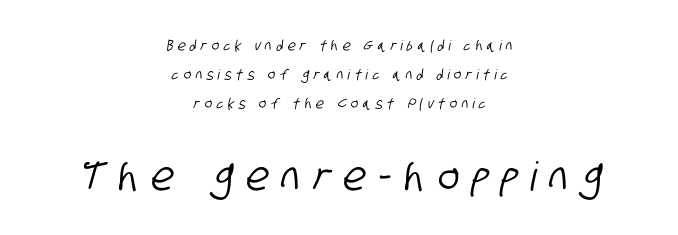
Q: Is the typeface a serif or a sans-serif typeface? A: Sans-serif.
Q: Is the text underlined? A: No.
Q: How is the paragraph aligned? A: Centered.
Q: Is the spacing between letters normal or unusually wide? A: Unusually wide.
Q: Is the spacing between lines tight, normal or loose? A: Loose.
Q: Which block of text is set in a larger size, the first (top) or the second (bottom)? A: The second (bottom) one.
Q: Width (condensed, normal, or wide)? A: Condensed.
Q: Stroke contrast? A: Low.
Q: x-height? A: Large.
Q: Monospaced? A: No.
